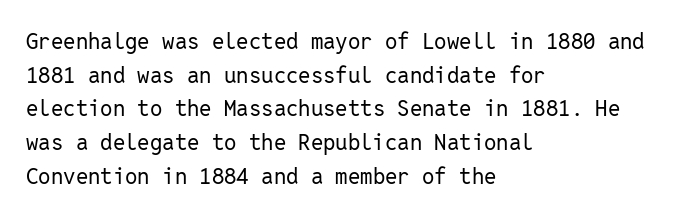
{"italic": "no", "bold": "no", "underline": "no", "align": "left", "line_spacing": "normal", "line_spacing_ratio": 1.53, "letter_spacing": "normal", "letter_spacing_em": 0.0, "glyph_px": 22}
